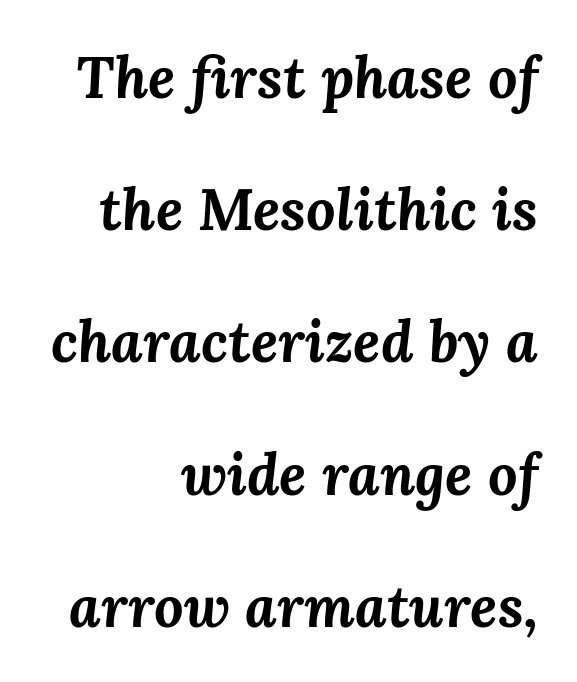
Q: Is the text bold? A: Yes.
Q: Is the text italic (slanted)? A: Yes, it leans right by about 3 degrees.
Q: Is the text underlined? A: No.
Q: How is the paragraph aligned? A: Right-aligned.
Q: Is the spacing between letters normal or unusually wide? A: Normal.
Q: Is the spacing between lines tight, normal or loose? A: Loose.
Q: Width (condensed, normal, or wide)? A: Normal.
Q: Stroke contrast? A: Medium.
Q: x-height? A: Medium.
Q: Monospaced? A: No.
